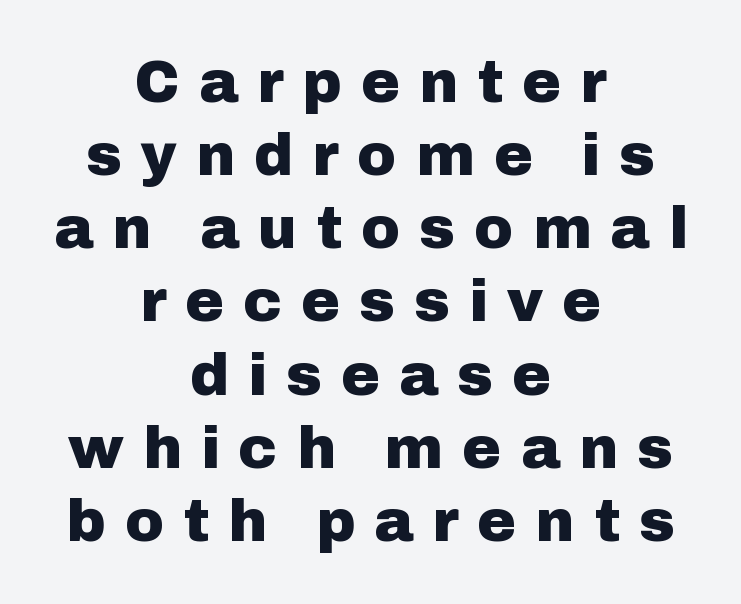
Every row of glyphs is offset so its center matches the block's center. Heft: maximum for text — a bold. Spacing verdict: proportional, widths tailored to each character. A typesetter would label this face a sans. Words appear elongated and porous because spacing is wide. Only glyphs here, with clear space below each row.
